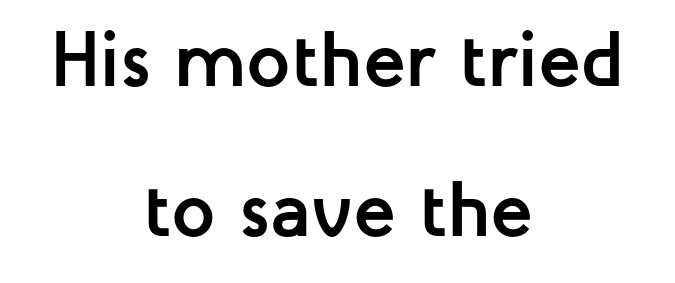
Varying glyph widths throughout — classic text-font behaviour. Here the glyphs are tracked normally, forming tight word shapes. The sample has been set heavy, in full bold. Both edges are ragged and mirror each other, which tells us the setting is centered. Note: no serifs on the glyphs. What's the leading like? Stretched, with rows far apart.
